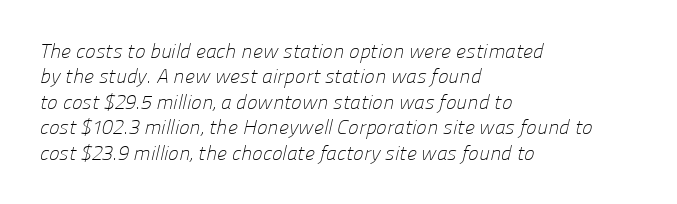
Between one letter and the next there's only the usual sliver of space. Weight: regular or lighter. One glance says typical: line gaps are just what's usual. The paragraph has a hard left edge and a soft right edge.
